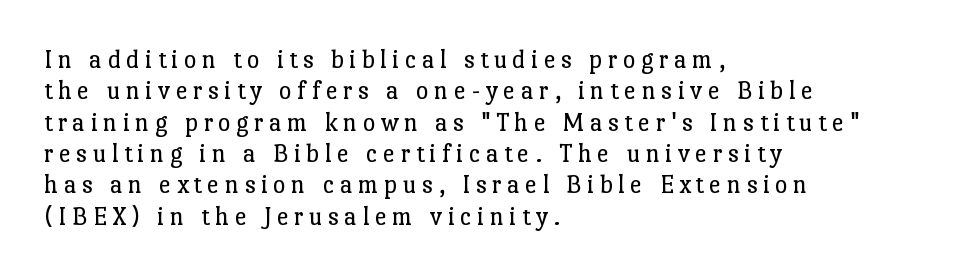
The lines in this sample share a left origin and differ only in where they stop. A roman cut, with each character standing at attention. The cut favours lightness, reaching ordinary text weight at its darkest. The space directly below the letters is spotless. The face used here is rendered with a markedly widened letterfit.
